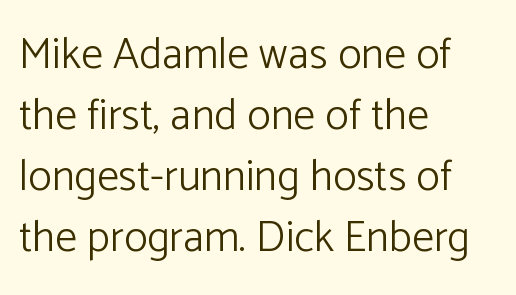
Character widths vary here, with narrow letters taking less room than wide ones. Is the letter spacing exaggerated? No — it looks like the ordinary default. The glyphs are unaccompanied by any horizontal stroke below them. Posture: upright roman.
